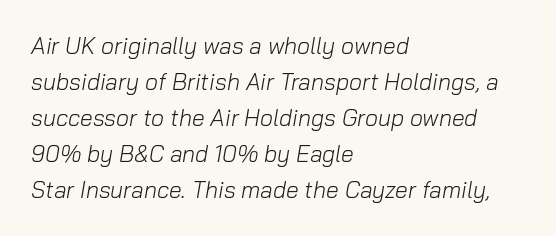
How are the letters spaced? Ordinarily, with no added tracking. Short and long lines alike share a common starting point at left. Underlining? Definitely not there. Stroke mass is kept to a normal reading level or below. Honestly, the row spacing looks completely unremarkable. Would a proofreader flag this as italicized? Yes.
